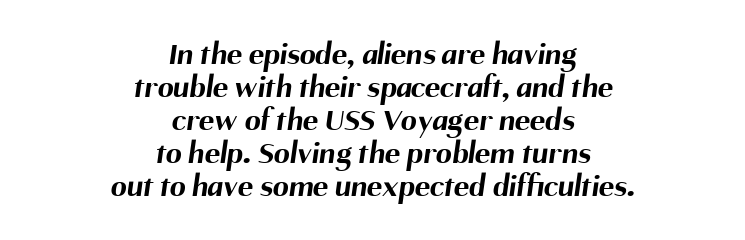
Every row of glyphs is offset so its center matches the block's center. The letters advance in unequal steps, a hallmark of proportional type. Has an underline been added? It has not. These lines carry a lot of weight — the face is fully bold.
